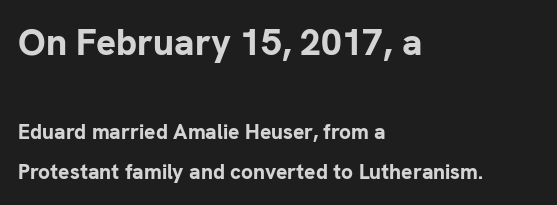
Q: Is the text bold? A: Yes.
Q: Is the text italic (slanted)? A: No, it is upright.
Q: Is the typeface a serif or a sans-serif typeface? A: Sans-serif.
Q: Is the text underlined? A: No.
Q: How is the paragraph aligned? A: Left-aligned.
Q: Is the spacing between letters normal or unusually wide? A: Normal.
Q: Is the spacing between lines tight, normal or loose? A: Loose.
Q: Which block of text is set in a larger size, the first (top) or the second (bottom)? A: The first (top) one.
Q: Width (condensed, normal, or wide)? A: Normal.
Q: Stroke contrast? A: Low.
Q: x-height? A: Medium.
Q: Monospaced? A: No.
